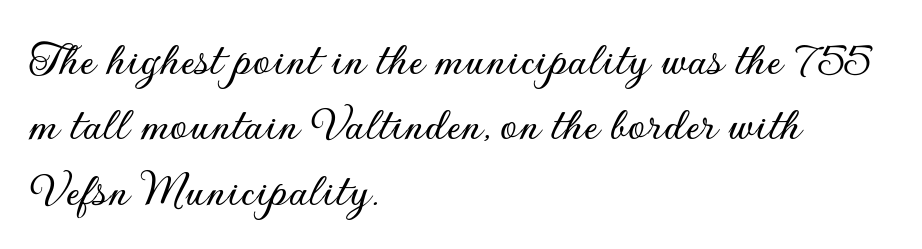
{"serif": "no", "width": "normal", "stroke_contrast": "low", "x_height": "small", "monospaced": "no", "underline": "no", "align": "left", "line_spacing": "normal", "line_spacing_ratio": 1.31, "letter_spacing": "normal", "letter_spacing_em": 0.0, "glyph_px": 50}
